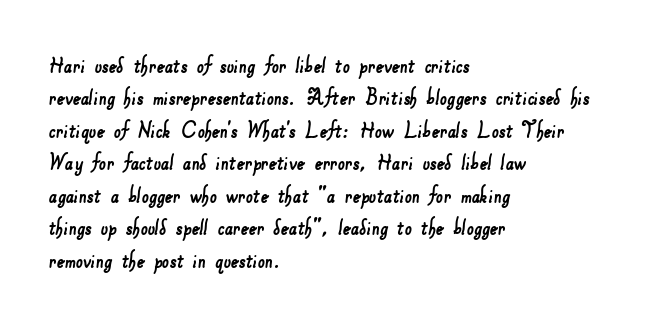
The image shows 25 px text type; set left-aligned, normal line spacing (1.3x), normal letter spacing, not underlined.
